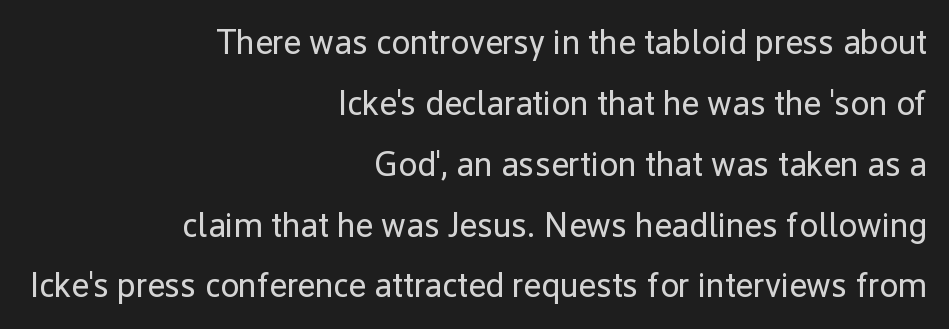
{"serif": "no", "italic": "no", "bold": "no", "weight": "regular", "width": "normal", "stroke_contrast": "low", "x_height": "medium", "monospaced": "no", "underline": "no", "align": "right", "line_spacing_ratio": 1.79, "letter_spacing": "normal", "letter_spacing_em": 0.0, "glyph_px": 34}
